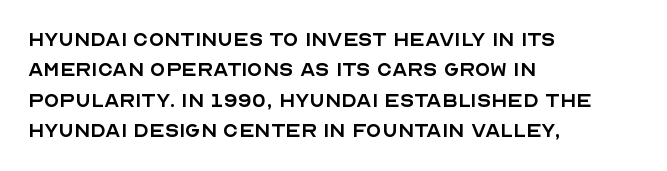
Nope, not italic — everything's standing straight. Only glyphs here, with clear space below each row. Leftover space on each line is placed entirely after the last word. The gaps between neighbouring characters are ordinary and unremarkable. A light-to-regular cut is what we see here.
